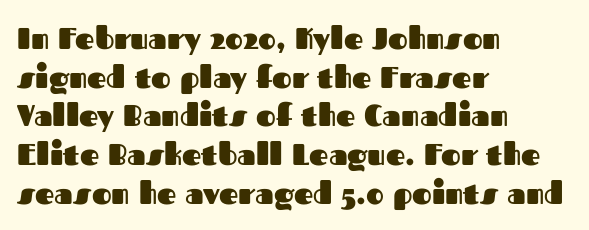
Is this a fixed-width face? No — the glyphs have proportional, varying widths. The compositor pushed each line to the left boundary. In terms of letterspacing, this is plain default setting. Just letters on the line, the space beneath them empty. Normally led — the rows are evenly, conventionally spaced.
